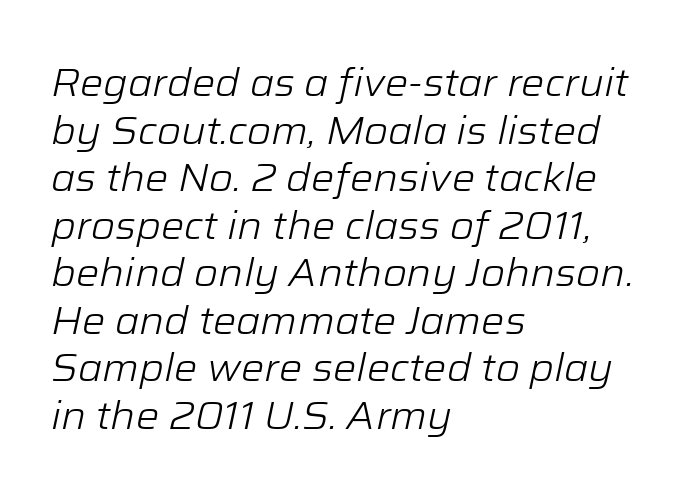
The image shows 39 px light type, italic (leaning right); set left-aligned, line spacing 1.22x, normal letter spacing, not underlined; low stroke contrast and a medium x-height.
